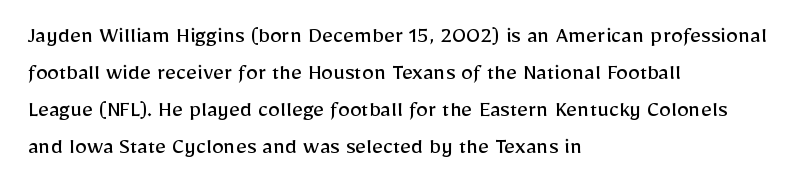
The image shows 24 px text type, upright; set left-aligned, normal line spacing (1.54x), normal letter spacing, not underlined.
